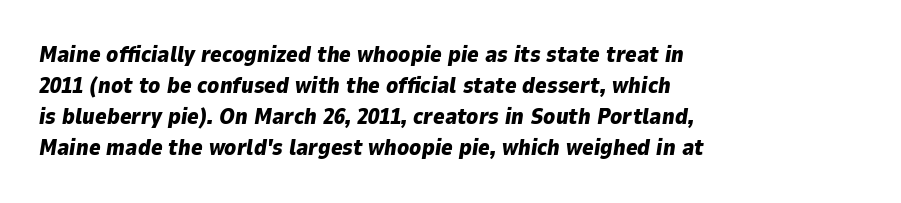
Letter spacing: default. This rendering features lettering with no underline. The whole block is typeset with a tilt. Students, observe: this is what conventionally led text looks like.
